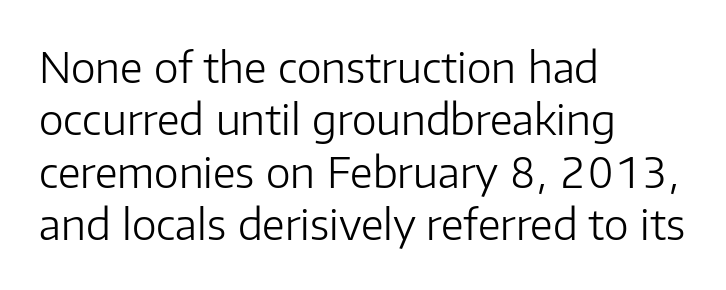
Q: Is the text bold? A: No.
Q: Is the text italic (slanted)? A: No, it is upright.
Q: Is the typeface a serif or a sans-serif typeface? A: Sans-serif.
Q: Is the text underlined? A: No.
Q: How is the paragraph aligned? A: Left-aligned.
Q: Is the spacing between letters normal or unusually wide? A: Normal.
Q: Is the spacing between lines tight, normal or loose? A: Normal.
Q: Width (condensed, normal, or wide)? A: Normal.
Q: Stroke contrast? A: Low.
Q: x-height? A: Medium.
Q: Monospaced? A: No.
